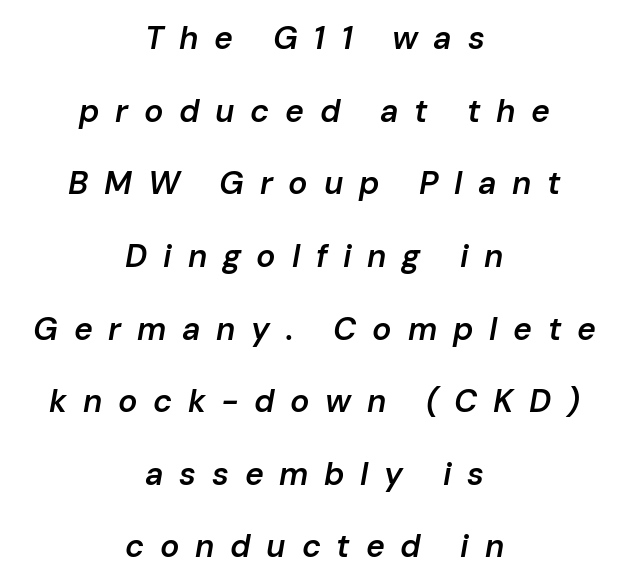
{"italic": "yes", "lean": "right", "slant_degrees": 10, "bold": "semi", "weight": "semibold", "width": "normal", "stroke_contrast": "low", "x_height": "medium", "monospaced": "no", "underline": "no", "align": "center", "line_spacing": "loose", "line_spacing_ratio": 2.27, "letter_spacing": "wide", "letter_spacing_em": 0.49, "glyph_px": 32}
